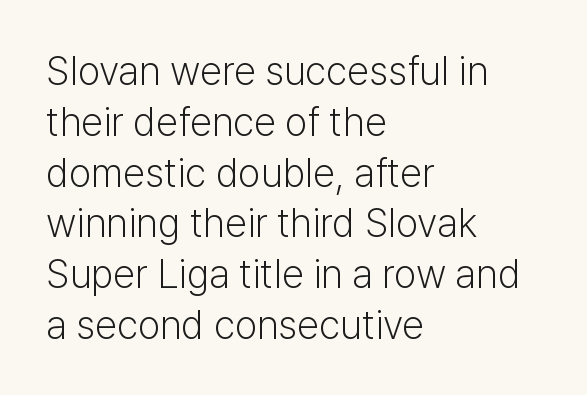
Q: Is the text bold? A: No.
Q: Is the text italic (slanted)? A: No, it is upright.
Q: Is the typeface a serif or a sans-serif typeface? A: Sans-serif.
Q: Is the text underlined? A: No.
Q: How is the paragraph aligned? A: Left-aligned.
Q: Is the spacing between letters normal or unusually wide? A: Normal.
Q: Is the spacing between lines tight, normal or loose? A: Normal.
Q: Width (condensed, normal, or wide)? A: Normal.
Q: Stroke contrast? A: Low.
Q: x-height? A: Medium.
Q: Monospaced? A: No.
